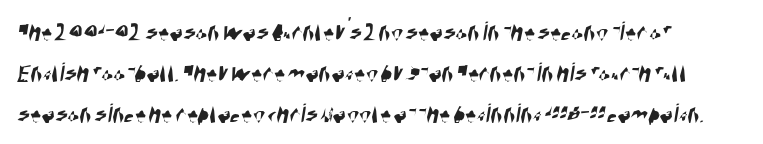
The image shows 28 px condensed sans-serif type; set left-aligned, normal line spacing (1.47x), normal letter spacing, not underlined; high stroke contrast and a large x-height.
